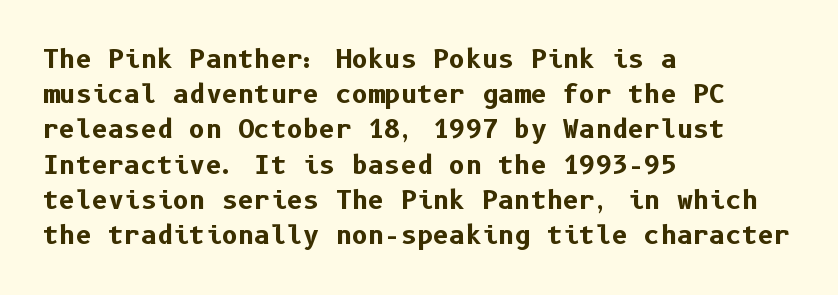
Q: Is the text bold? A: Yes.
Q: Is the text italic (slanted)? A: No, it is upright.
Q: Is the text underlined? A: No.
Q: How is the paragraph aligned? A: Left-aligned.
Q: Is the spacing between letters normal or unusually wide? A: Normal.
Q: Is the spacing between lines tight, normal or loose? A: Normal.
